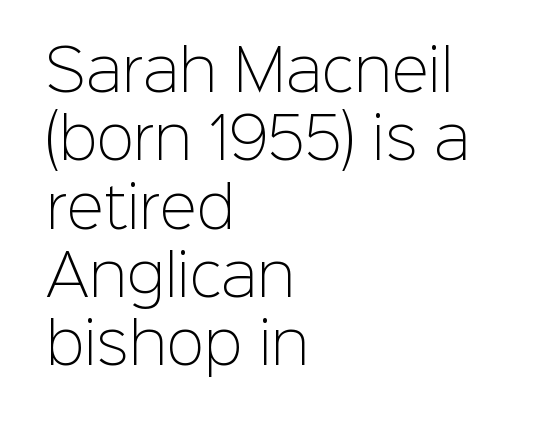
{"serif": "no", "italic": "no", "bold": "no", "weight": "light", "width": "normal", "stroke_contrast": "low", "x_height": "medium", "monospaced": "no", "underline": "no", "align": "left", "line_spacing_ratio": 1.22, "letter_spacing": "normal", "letter_spacing_em": 0.0, "glyph_px": 56}
